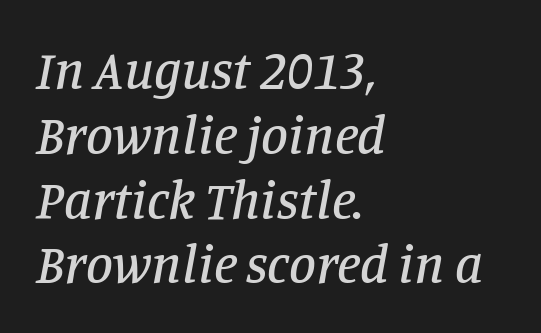
{"serif": "yes", "italic": "yes", "lean": "right", "slant_degrees": 11, "width": "normal", "stroke_contrast": "low", "x_height": "large", "monospaced": "no", "underline": "no", "align": "left", "line_spacing_ratio": 1.2, "letter_spacing": "normal", "letter_spacing_em": 0.0, "glyph_px": 54}
